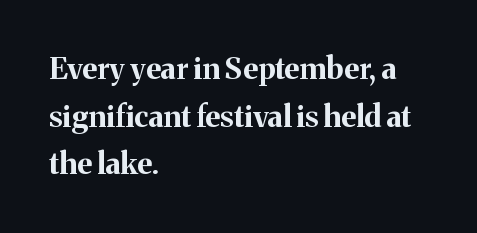
The image shows 30 px bold serif type, upright; set left-aligned, normal line spacing (1.59x), normal letter spacing, not underlined; medium stroke contrast and a medium x-height.
